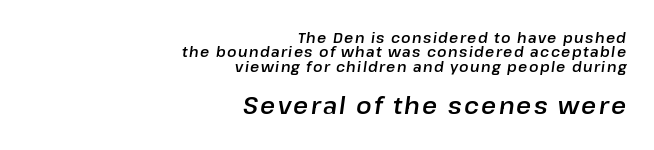
Q: Is the text italic (slanted)? A: Yes, it leans right by about 8 degrees.
Q: Is the text underlined? A: No.
Q: How is the paragraph aligned? A: Right-aligned.
Q: Is the spacing between lines tight, normal or loose? A: Tight.
Q: Which block of text is set in a larger size, the first (top) or the second (bottom)? A: The second (bottom) one.
